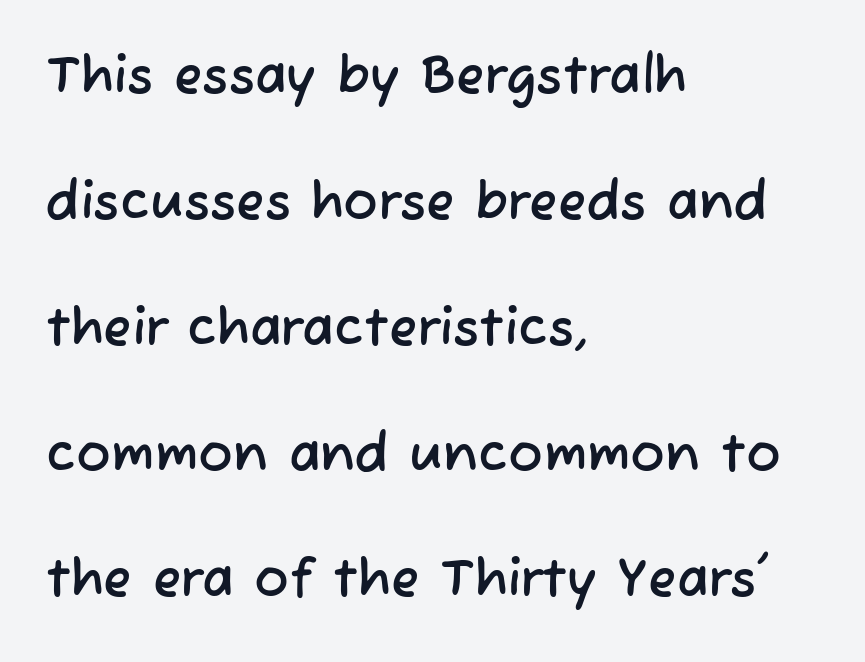
Leading: increased. Layout note: lines flush left. Caption: standard tracking, unaltered. Looks like regular typesetting: each glyph gets only the width it needs. Letters rest on an invisible, unmarked baseline. Observe the absence of serifs on each vertical stroke in this sample.
